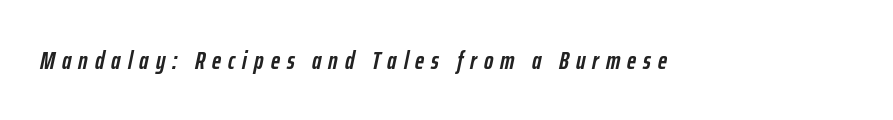
The image shows 25 px bold type, italic (leaning right); set unusually wide letter spacing (+0.28 em), not underlined.
